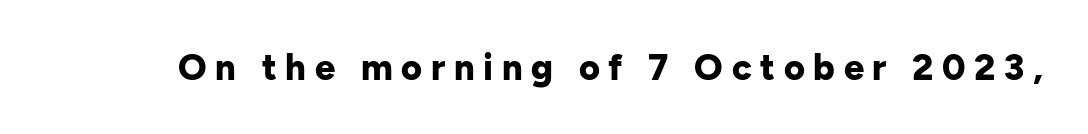
Q: Is the text bold? A: Yes.
Q: Is the text italic (slanted)? A: No, it is upright.
Q: Is the typeface a serif or a sans-serif typeface? A: Sans-serif.
Q: Is the text underlined? A: No.
Q: Is the spacing between letters normal or unusually wide? A: Unusually wide.
Q: Width (condensed, normal, or wide)? A: Normal.
Q: Stroke contrast? A: Low.
Q: x-height? A: Medium.
Q: Monospaced? A: No.
